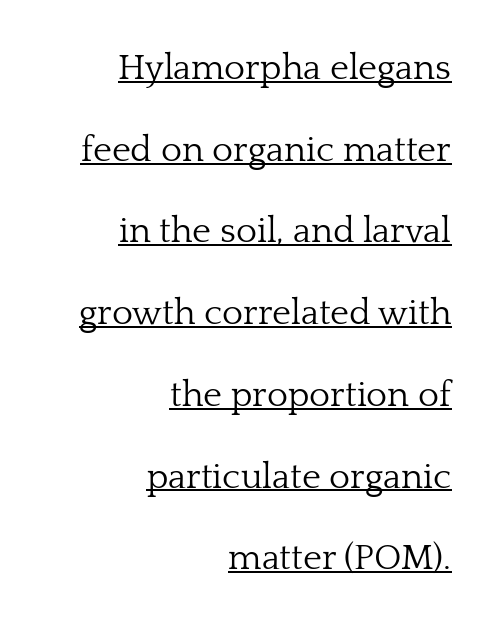
{"serif": "yes", "italic": "no", "bold": "no", "weight": "light", "width": "normal", "stroke_contrast": "low", "x_height": "medium", "monospaced": "no", "underline": "yes", "align": "right", "line_spacing": "loose", "line_spacing_ratio": 2.27, "letter_spacing": "normal", "letter_spacing_em": 0.0, "glyph_px": 36}
